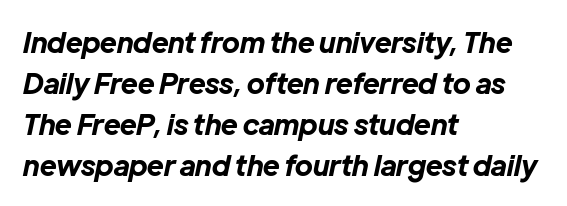
The image shows 28 px bold type, italic (leaning right); set left-aligned, normal line spacing (1.46x), normal letter spacing, not underlined; low stroke contrast and a medium x-height.
